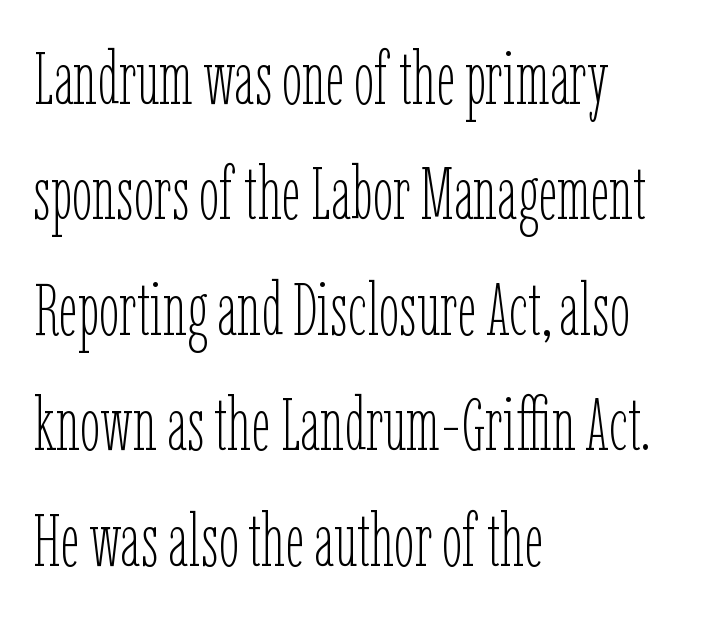
Q: Is the text bold? A: No.
Q: Is the text italic (slanted)? A: No, it is upright.
Q: Is the text underlined? A: No.
Q: How is the paragraph aligned? A: Left-aligned.
Q: Is the spacing between letters normal or unusually wide? A: Normal.
Q: Is the spacing between lines tight, normal or loose? A: Normal.
Q: Width (condensed, normal, or wide)? A: Condensed.
Q: Stroke contrast? A: Low.
Q: x-height? A: Medium.
Q: Monospaced? A: No.
